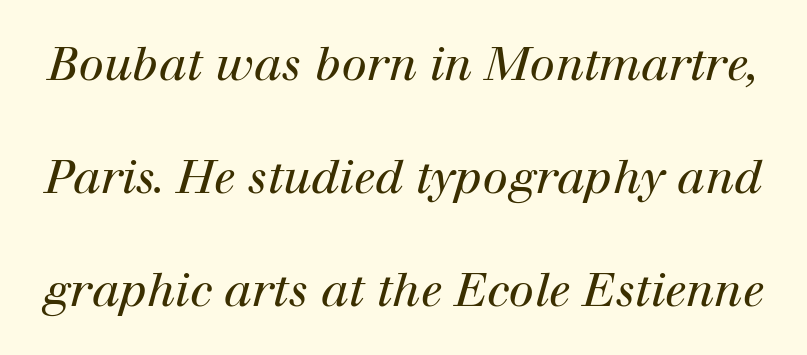
Unbolded letterforms with no extra heft. The zone under the glyphs is completely vacant. There's an unmistakable incline to the writing here. Is there much room between lines? Yes — plenty of vertical air separates them. Default kerning and tracking; the words read as compact shapes. The passage shown is typed in a proportional face where columns would drift.
